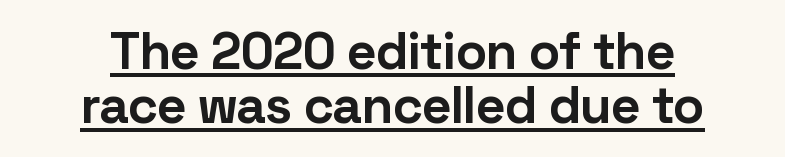
Q: Is the text bold? A: Yes.
Q: Is the text italic (slanted)? A: No, it is upright.
Q: Is the typeface a serif or a sans-serif typeface? A: Sans-serif.
Q: Is the text underlined? A: Yes.
Q: How is the paragraph aligned? A: Centered.
Q: Is the spacing between letters normal or unusually wide? A: Normal.
Q: Is the spacing between lines tight, normal or loose? A: Tight.
Q: Width (condensed, normal, or wide)? A: Normal.
Q: Stroke contrast? A: Low.
Q: x-height? A: Medium.
Q: Monospaced? A: No.
